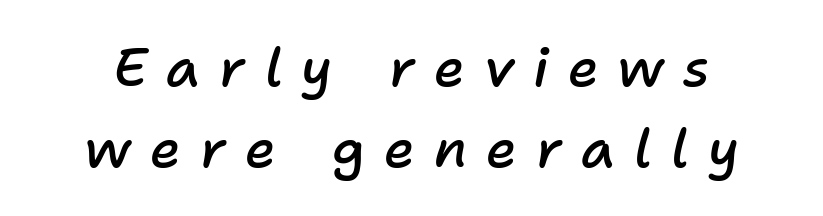
The lettering tilts uniformly, giving the passage an italic look. The letters are spread apart with noticeably loose tracking. Leading matches the norm, producing a regular column. A bit beefed up — I'd call it semibold rather than bold. The foot of each line stays bare and open.
